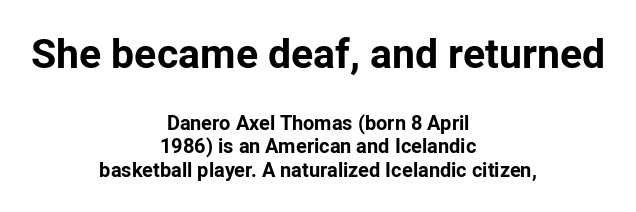
Here the designer chose a conventional face with non-uniform glyph widths. The gaps between neighbouring characters are ordinary and unremarkable. A dark, heavy texture on the line: the type is bold. It's the straight-up-and-down kind of type.
